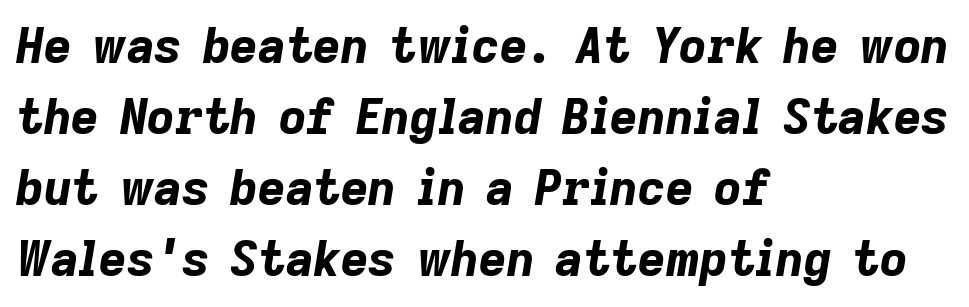
Q: Is the text bold? A: Yes.
Q: Is the text italic (slanted)? A: Yes, it leans right by about 9 degrees.
Q: Is the text underlined? A: No.
Q: How is the paragraph aligned? A: Left-aligned.
Q: Is the spacing between letters normal or unusually wide? A: Normal.
Q: Is the spacing between lines tight, normal or loose? A: Normal.
Q: Width (condensed, normal, or wide)? A: Normal.
Q: Stroke contrast? A: Low.
Q: x-height? A: Medium.
Q: Monospaced? A: No.
